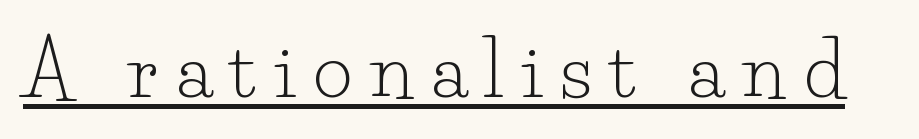
Is the letter spacing exaggerated? Yes — the characters are pushed far apart. The passage shown is not bold in any degree. The text was rendered using a seriffed face with decorative stroke endings. Glance below the letters and you will spot a drawn line. This sample uses an upright cut, with every glyph sitting square on the baseline. These lines are rendered in a variable-pitch font.
